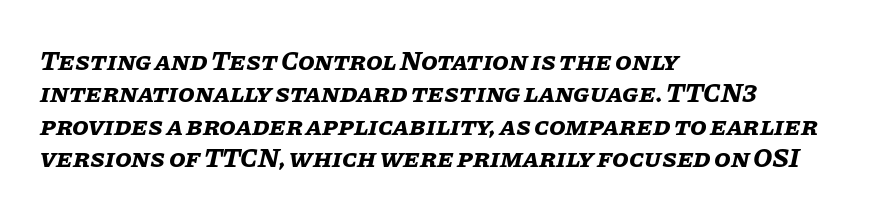
Q: Is the text bold? A: Yes.
Q: Is the text italic (slanted)? A: Yes, it leans right by about 11 degrees.
Q: Is the text underlined? A: No.
Q: How is the paragraph aligned? A: Left-aligned.
Q: Is the spacing between letters normal or unusually wide? A: Normal.
